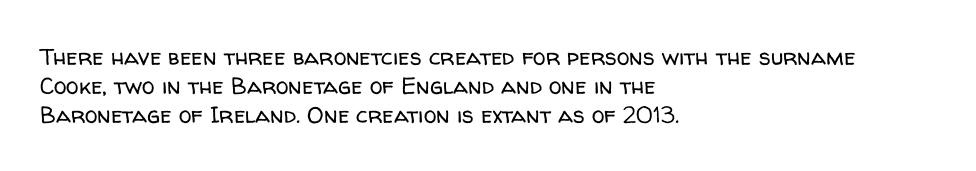
The image shows 23 px text type, upright; set left-aligned, normal line spacing (1.26x), normal letter spacing, not underlined.
